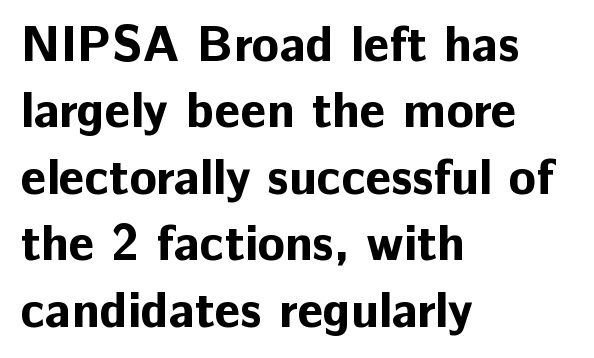
{"serif": "no", "italic": "no", "bold": "yes", "weight": "bold", "width": "normal", "stroke_contrast": "low", "x_height": "medium", "monospaced": "no", "underline": "no", "align": "left", "line_spacing": "normal", "line_spacing_ratio": 1.33, "letter_spacing": "normal", "letter_spacing_em": 0.0, "glyph_px": 50}
